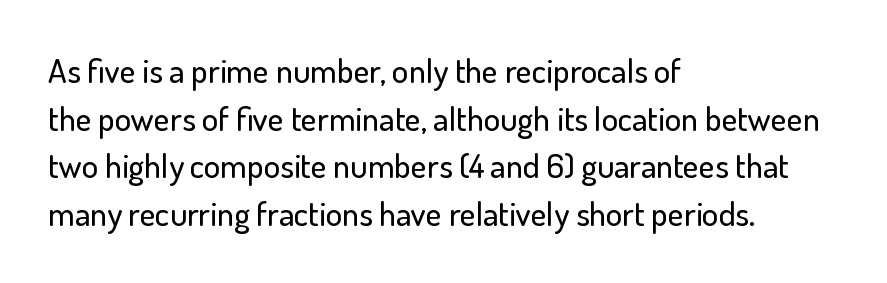
{"serif": "no", "italic": "no", "width": "normal", "stroke_contrast": "low", "x_height": "small", "monospaced": "no", "underline": "no", "align": "left", "line_spacing": "normal", "line_spacing_ratio": 1.4, "letter_spacing": "normal", "letter_spacing_em": 0.0, "glyph_px": 34}
